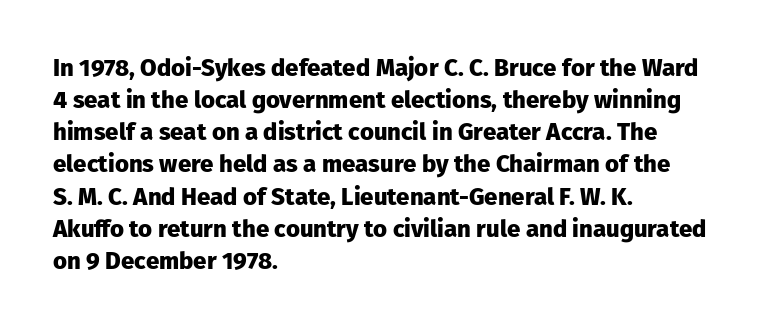
Heavy-handed strokes throughout: this text is bold. Ordinary non-slanted type is in use. The text block is weighted toward the left margin, trailing off unevenly rightward. Students, observe: this is what conventionally led text looks like. Students, note that the glyphs here touch the page at normal intervals. The words here are not underlined.
